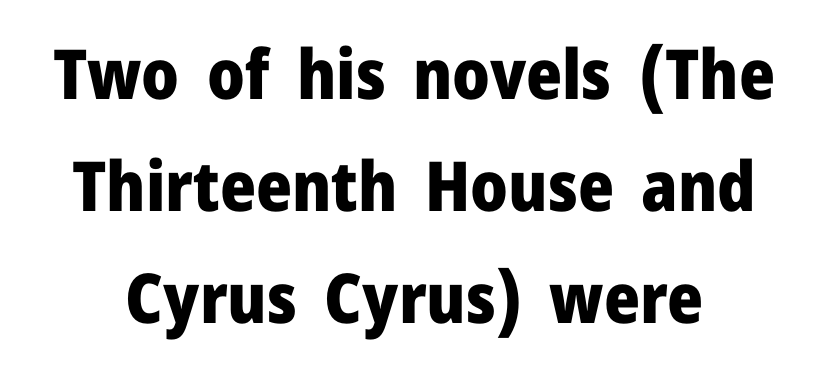
Does the lettering tilt? It doesn't — this is upright. The passage shown is typed in a proportional face where columns would drift. Caption: bold face, heavy strokes. A typesetter would label this face a sans. The glyphs are unaccompanied by any horizontal stroke below them. The leading is moderate, giving the passage an even texture.
